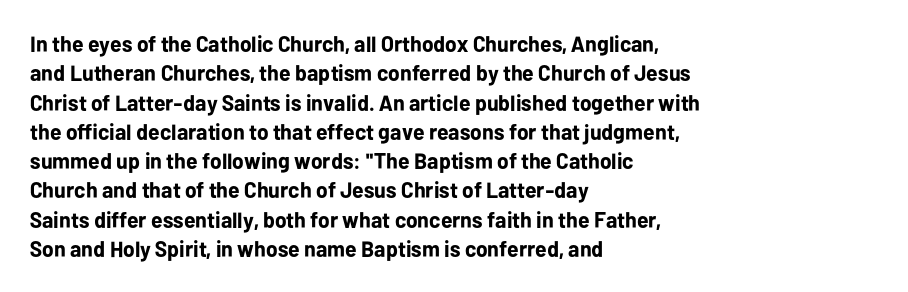
Every character sits straight up, as roman type does. Visually the block forms a straight wall on the left and a jagged coastline on the right. I'd describe the lettering as bold — thick and assertive. Unmarked baselines from the first word to the last.
